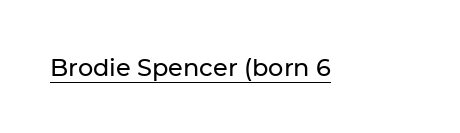
{"italic": "no", "underline": "yes", "letter_spacing": "normal", "letter_spacing_em": 0.0, "glyph_px": 24}
